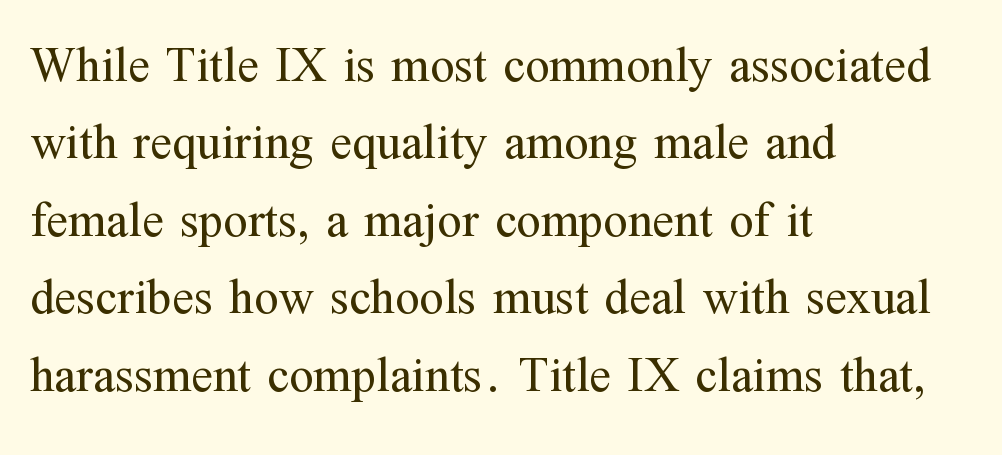
Q: Is the text bold? A: No.
Q: Is the text italic (slanted)? A: No, it is upright.
Q: Is the typeface a serif or a sans-serif typeface? A: Serif.
Q: Is the text underlined? A: No.
Q: How is the paragraph aligned? A: Left-aligned.
Q: Is the spacing between letters normal or unusually wide? A: Normal.
Q: Is the spacing between lines tight, normal or loose? A: Normal.
Q: Width (condensed, normal, or wide)? A: Normal.
Q: Stroke contrast? A: Medium.
Q: x-height? A: Medium.
Q: Monospaced? A: No.
